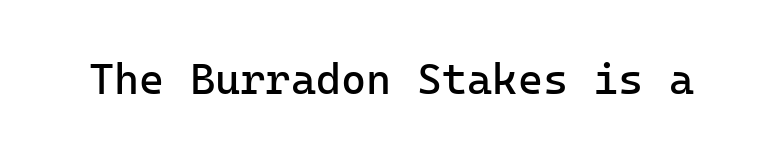
The image shows 43 px regular-weight sans-serif type, upright; set normal letter spacing, not underlined; low stroke contrast and a medium x-height.
